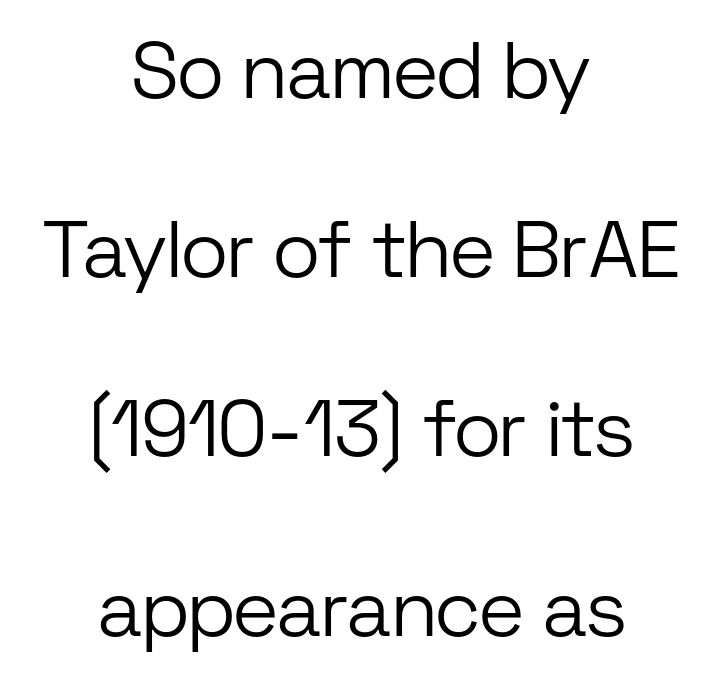
No letter is thick-stroked: the sample isn't bold. Only glyphs here, with clear space below each row. In CSS terms this would be text-align: center. Vertical spacing — loose.
